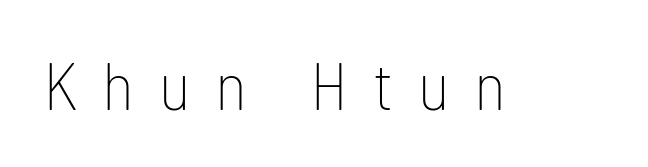
A typesetter would call this proportional, since set widths differ per character. Look at the tracking — it's clearly loosened, letters drifting apart. Descender tails drop into unmarked territory. Unlike italic type, these characters show no tilt at all.
